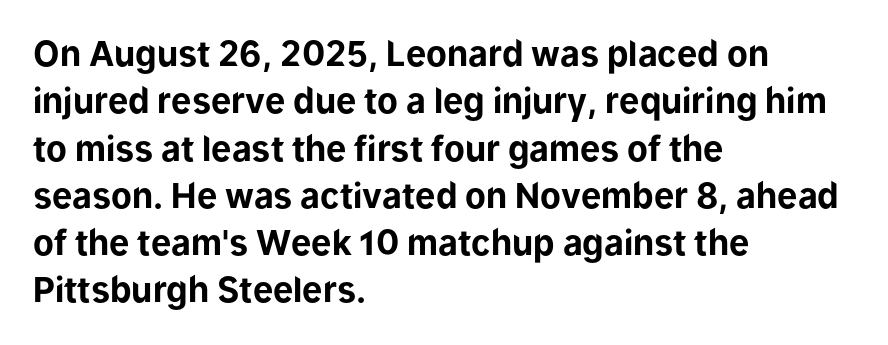
{"serif": "no", "italic": "no", "bold": "yes", "weight": "bold", "width": "normal", "stroke_contrast": "low", "x_height": "medium", "monospaced": "no", "underline": "no", "align": "left", "line_spacing": "normal", "line_spacing_ratio": 1.39, "letter_spacing": "normal", "letter_spacing_em": 0.0, "glyph_px": 34}
